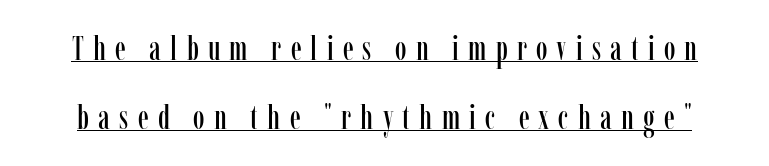
This is serif lettering, the kind often seen in printed books. Glyph-to-glyph distance is far greater than everyday printed text. A typesetter would mark this as roman, not italic. This sample trades compactness for vertical openness between lines. A typographer would call this underscored text.
